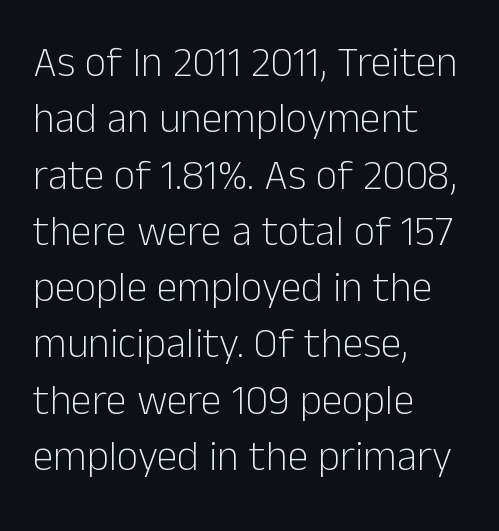
The image shows 42 px light sans-serif type, upright; set left-aligned, normal line spacing (1.34x), normal letter spacing, not underlined; low stroke contrast and a medium x-height.
